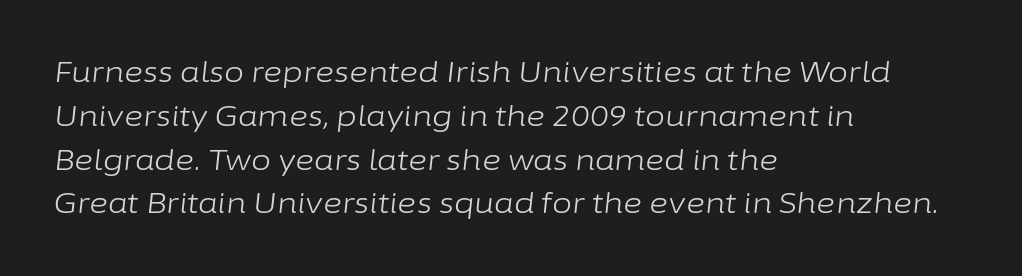
The rag falls on the right side of this text block. Posture: slanted. Descender tails drop into unmarked territory. Do the characters align in a grid? No, the font is proportional. Rows of type keep a routine distance in the vertical direction. Weight: not bold — regular or lighter.
